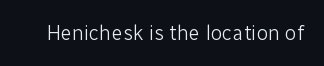
The passage shown is not underscored anywhere. The font's upright variant was chosen for this text. Stems here are at most as thick as an everyday book face. Observe the ordinary spacing: letters are neighbours, not strangers.
